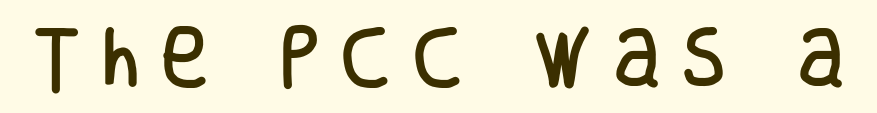
If you drew a line through each stem, it would be perfectly vertical. Observe the wide spacing: letters keep a clear distance from each other. The letters advance in unequal steps, a hallmark of proportional type. The strip under each line holds only bare page. Does the type have serifs? No, each stem ends abruptly.
